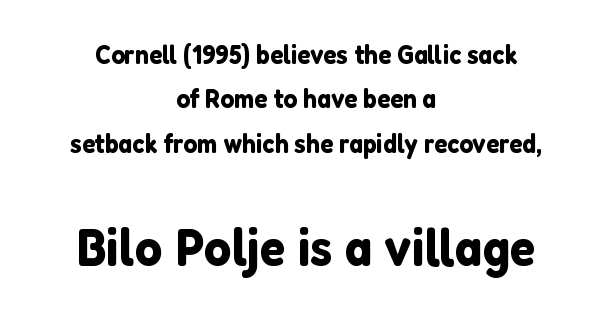
Nobody touched the tracking dial on this one. The face used here is proportionally spaced, like ordinary book or web type. This is the regular roman posture of the typeface. Unlike a traditional serif, this face leaves its strokes unadorned. Beneath every word, the page is bare.
